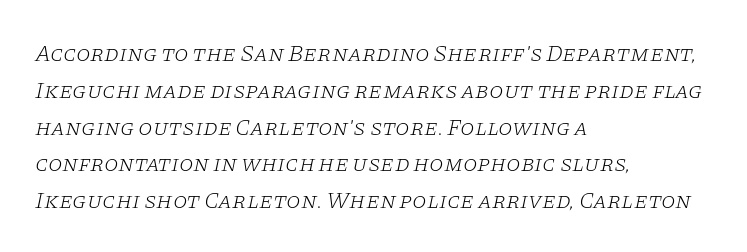
Quick note: italic. Normally led — the rows are evenly, conventionally spaced. Is the stroke heavy? The answer is a plain regular-or-lighter. Rule under the text: the space is simply empty. Is the letter spacing exaggerated? No — it looks like the ordinary default.
